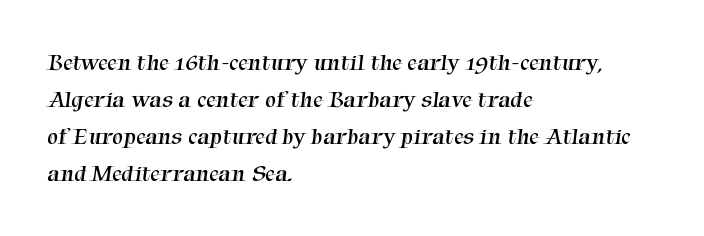
Q: Is the text bold? A: No.
Q: Is the text underlined? A: No.
Q: How is the paragraph aligned? A: Left-aligned.
Q: Is the spacing between letters normal or unusually wide? A: Normal.
Q: Is the spacing between lines tight, normal or loose? A: Normal.
